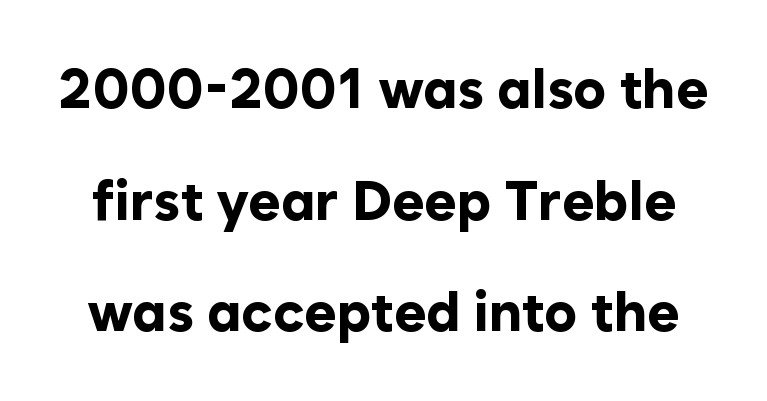
Q: Is the text bold? A: Yes.
Q: Is the text italic (slanted)? A: No, it is upright.
Q: Is the typeface a serif or a sans-serif typeface? A: Sans-serif.
Q: Is the text underlined? A: No.
Q: Is the spacing between letters normal or unusually wide? A: Normal.
Q: Is the spacing between lines tight, normal or loose? A: Loose.
Q: Width (condensed, normal, or wide)? A: Normal.
Q: Stroke contrast? A: Low.
Q: x-height? A: Medium.
Q: Monospaced? A: No.
